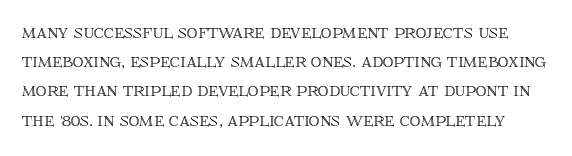
The image shows 21 px text type, upright; set normal line spacing (1.39x), normal letter spacing, not underlined.
